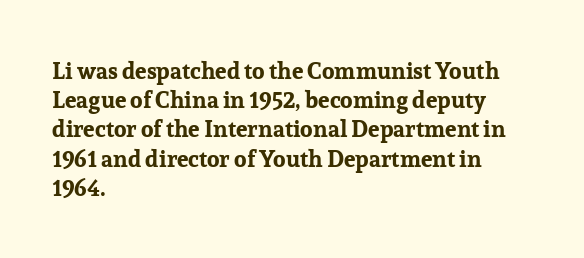
Is the block centered? No — it sits flush against the left margin. Strong, thick strokes mark this as bold type. Plain, unruled lines of type. Nothing unusual about the tracking: characters are spaced as the font intends. When letters stand straight like this, we call the style roman or upright. One glance says typical: line gaps are just what's usual.
